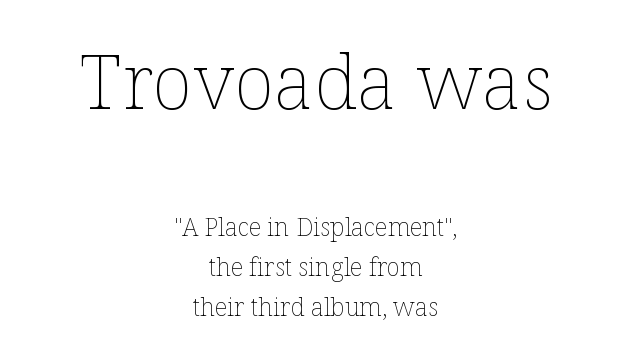
{"italic": "no", "bold": "no", "weight": "thin", "width": "normal", "stroke_contrast": "low", "x_height": "medium", "monospaced": "no", "underline": "no", "align": "center", "line_spacing": "normal", "line_spacing_ratio": 1.6, "letter_spacing": "normal", "letter_spacing_em": 0.0, "larger_block": "first", "size_ratio": 3.04, "glyph_px": 76}
